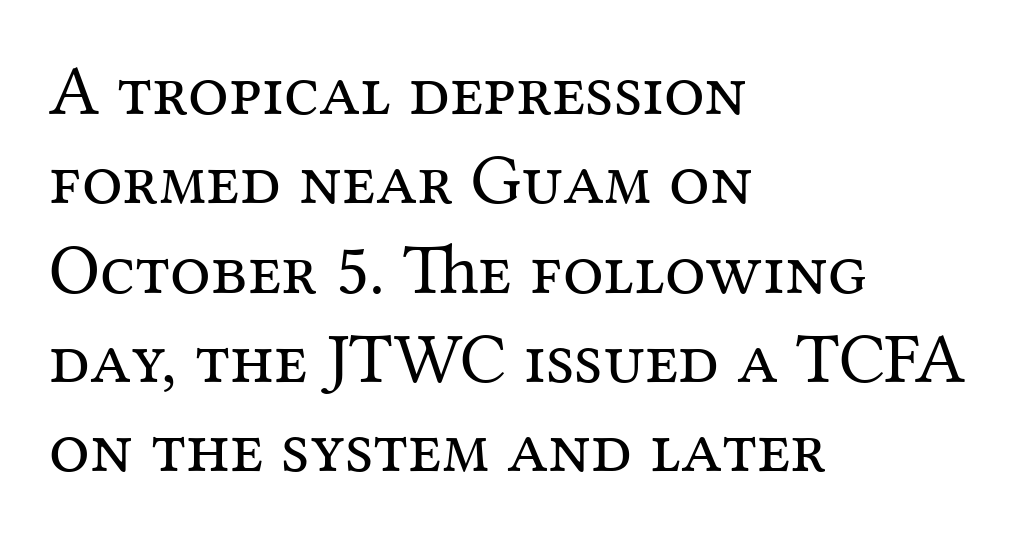
Characters remain perfectly vertical along every line. In CSS terms this would be text-align: left. You can tell from the footed stems that serif type was used. A typesetter would call this zero additional tracking. The letterforms sit at book weight or below. Proportional: the letters do not fall into vertical columns.
